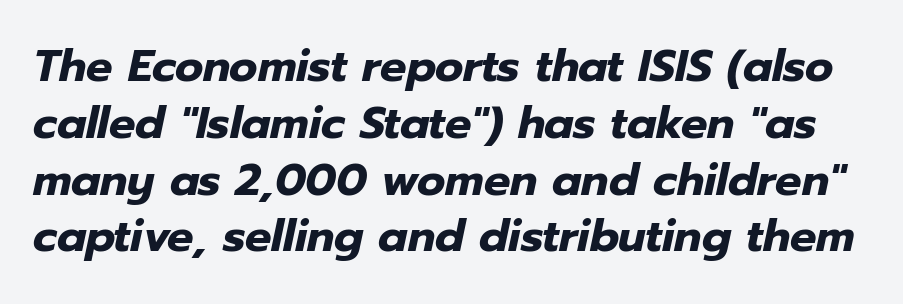
Q: Is the text bold? A: Yes.
Q: Is the text italic (slanted)? A: Yes, it leans right by about 12 degrees.
Q: Is the text underlined? A: No.
Q: Is the spacing between letters normal or unusually wide? A: Normal.
Q: Is the spacing between lines tight, normal or loose? A: Normal.
Q: Width (condensed, normal, or wide)? A: Normal.
Q: Stroke contrast? A: Low.
Q: x-height? A: Medium.
Q: Monospaced? A: No.
